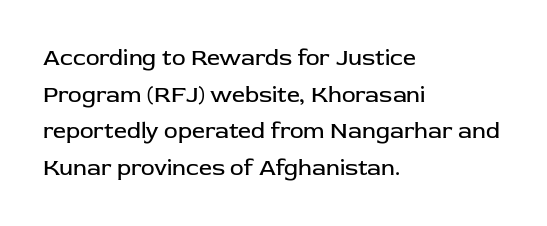
Q: Is the text bold? A: No.
Q: Is the text italic (slanted)? A: No, it is upright.
Q: Is the text underlined? A: No.
Q: How is the paragraph aligned? A: Left-aligned.
Q: Is the spacing between letters normal or unusually wide? A: Normal.
Q: Is the spacing between lines tight, normal or loose? A: Normal.
